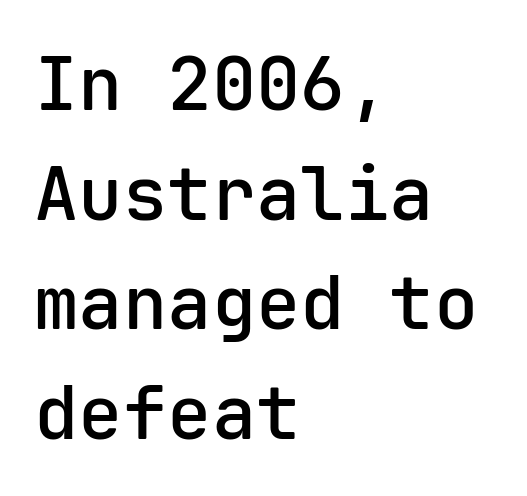
Horizontal alignment here is leftward, the default for most running prose. Characters remain perfectly vertical along every line. Looks like terminal output: every glyph gets an equal slot. Tracking here is standard; glyphs follow each other at the usual distance. Is the type bold? Partly — it's a semibold, heavier than regular but not fully bold. To sum up the face: it is a sans, with no serifs.
